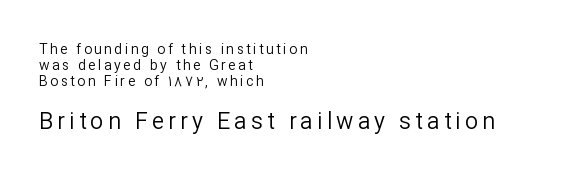
The passage shown stacks its lines with hardly any gap. The lines in this sample share a left origin and differ only in where they stop. A bare baseline throughout the passage. The following chunk of copy outweighs the initial chunk in type size. The typesetting does not lean heavy: it is not bold.
